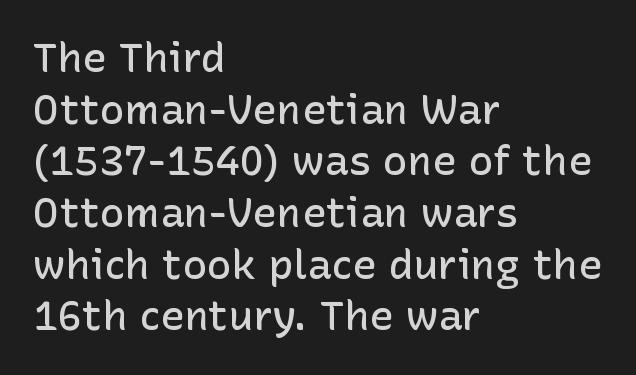
Q: Is the text bold? A: Semi-bold.
Q: Is the text italic (slanted)? A: No, it is upright.
Q: Is the typeface a serif or a sans-serif typeface? A: Sans-serif.
Q: Is the text underlined? A: No.
Q: How is the paragraph aligned? A: Left-aligned.
Q: Is the spacing between letters normal or unusually wide? A: Normal.
Q: Is the spacing between lines tight, normal or loose? A: Normal.
Q: Width (condensed, normal, or wide)? A: Normal.
Q: Stroke contrast? A: Low.
Q: x-height? A: Medium.
Q: Monospaced? A: No.
